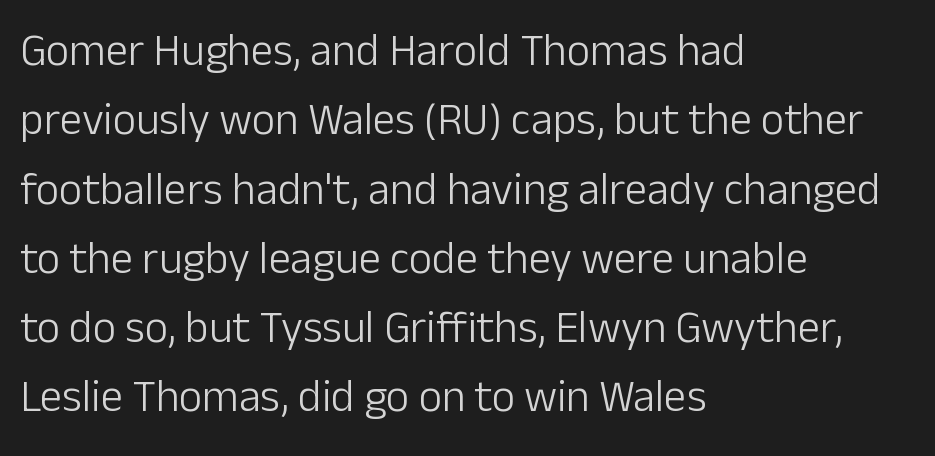
{"serif": "no", "italic": "no", "bold": "no", "weight": "light", "width": "normal", "stroke_contrast": "low", "x_height": "medium", "monospaced": "no", "underline": "no", "align": "left", "line_spacing": "normal", "line_spacing_ratio": 1.54, "letter_spacing": "normal", "letter_spacing_em": 0.0, "glyph_px": 45}
